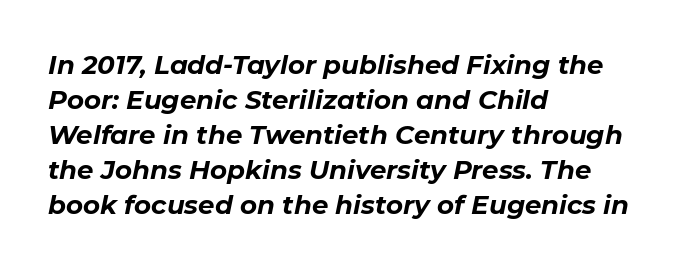
{"italic": "yes", "lean": "right", "slant_degrees": 11, "bold": "yes", "underline": "no", "align": "left", "line_spacing": "normal", "line_spacing_ratio": 1.35, "letter_spacing": "normal", "letter_spacing_em": 0.0, "glyph_px": 26}
